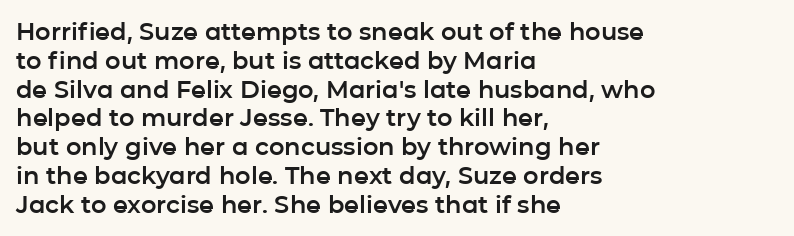
The image shows 24 px text type, upright; set left-aligned, line spacing 1.2x, normal letter spacing, not underlined.
